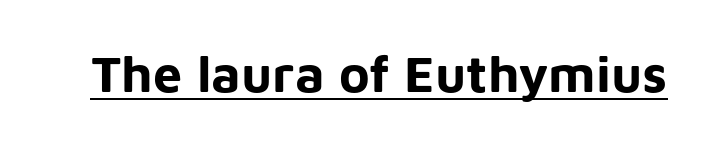
{"serif": "no", "italic": "no", "bold": "yes", "weight": "bold", "width": "normal", "stroke_contrast": "low", "x_height": "medium", "monospaced": "no", "underline": "yes", "letter_spacing": "normal", "letter_spacing_em": 0.0, "glyph_px": 52}
